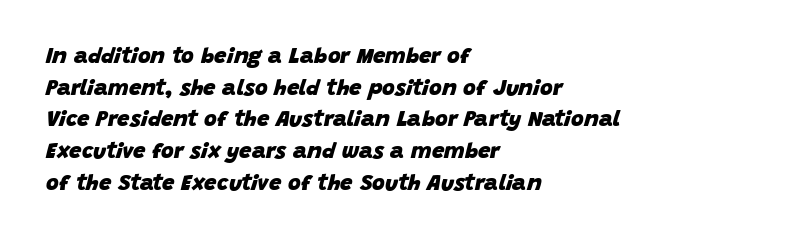
Q: Is the text bold? A: Yes.
Q: Is the text italic (slanted)? A: Yes, it leans right by about 15 degrees.
Q: Is the text underlined? A: No.
Q: How is the paragraph aligned? A: Left-aligned.
Q: Is the spacing between letters normal or unusually wide? A: Normal.
Q: Is the spacing between lines tight, normal or loose? A: Normal.
